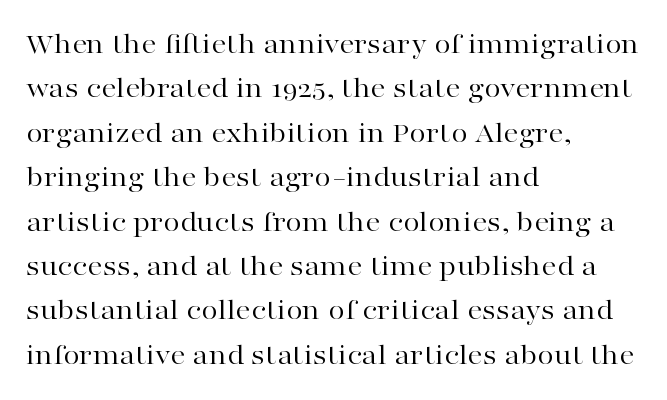
The image shows 30 px regular-weight, wide serif type, upright; set left-aligned, normal line spacing (1.48x), normal letter spacing, not underlined; high stroke contrast and a medium x-height.
